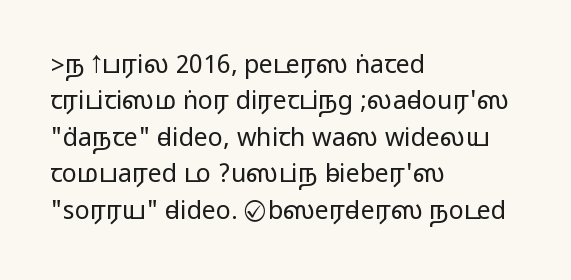
The image shows 25 px text type, upright; set left-aligned, normal line spacing (1.46x), normal letter spacing, not underlined.
